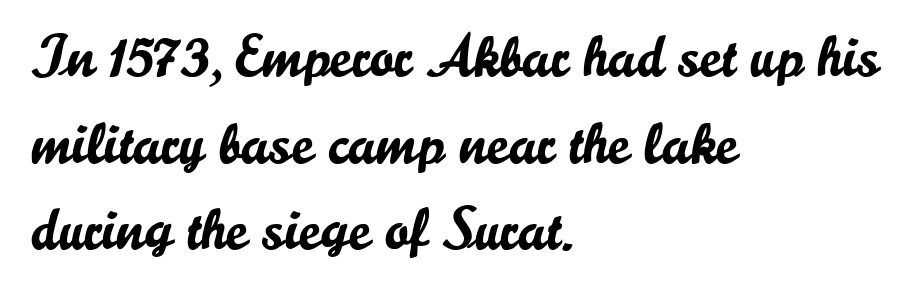
{"serif": "no", "width": "normal", "stroke_contrast": "low", "x_height": "small", "monospaced": "no", "underline": "no", "align": "left", "line_spacing": "normal", "line_spacing_ratio": 1.47, "letter_spacing": "normal", "letter_spacing_em": 0.0, "glyph_px": 59}
